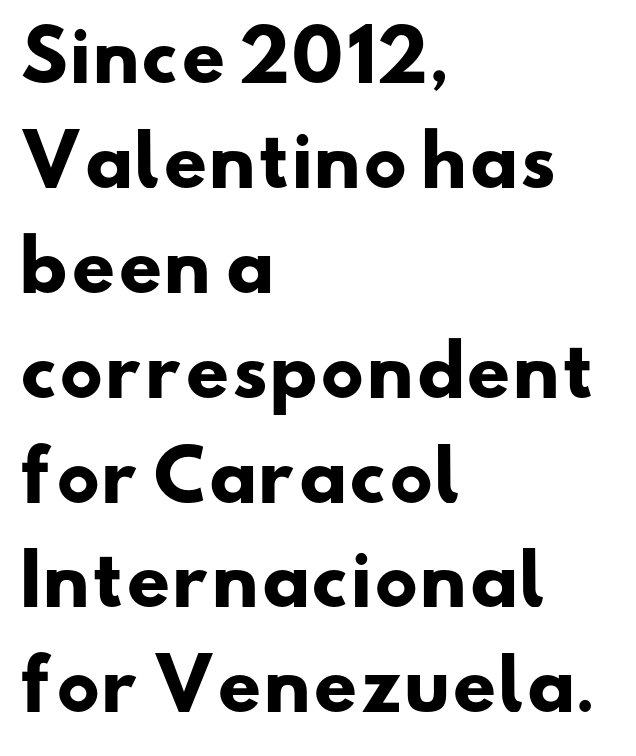
Q: Is the text bold? A: Yes.
Q: Is the typeface a serif or a sans-serif typeface? A: Sans-serif.
Q: Is the text underlined? A: No.
Q: How is the paragraph aligned? A: Left-aligned.
Q: Is the spacing between letters normal or unusually wide? A: Normal.
Q: Is the spacing between lines tight, normal or loose? A: Normal.
Q: Width (condensed, normal, or wide)? A: Wide.
Q: Stroke contrast? A: Low.
Q: x-height? A: Small.
Q: Monospaced? A: No.
